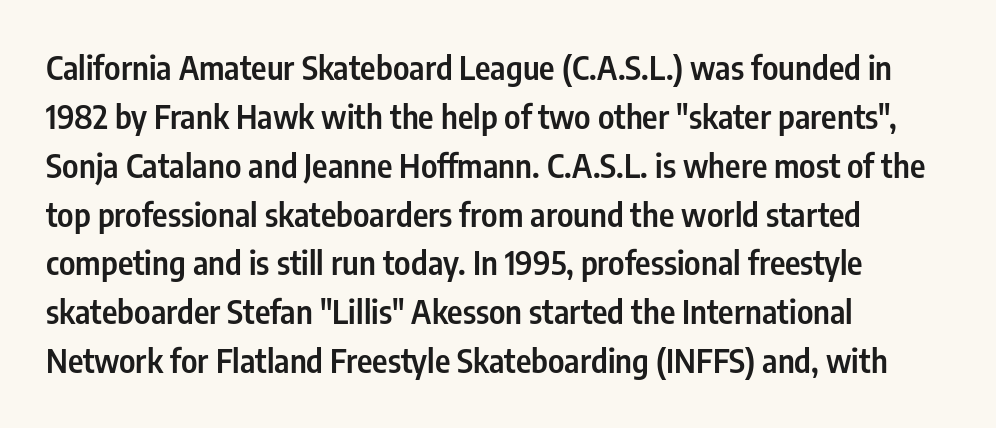
Q: Is the text bold? A: Semi-bold.
Q: Is the text italic (slanted)? A: No, it is upright.
Q: Is the typeface a serif or a sans-serif typeface? A: Sans-serif.
Q: Is the text underlined? A: No.
Q: How is the paragraph aligned? A: Left-aligned.
Q: Is the spacing between letters normal or unusually wide? A: Normal.
Q: Is the spacing between lines tight, normal or loose? A: Normal.
Q: Width (condensed, normal, or wide)? A: Condensed.
Q: Stroke contrast? A: Low.
Q: x-height? A: Medium.
Q: Monospaced? A: No.
